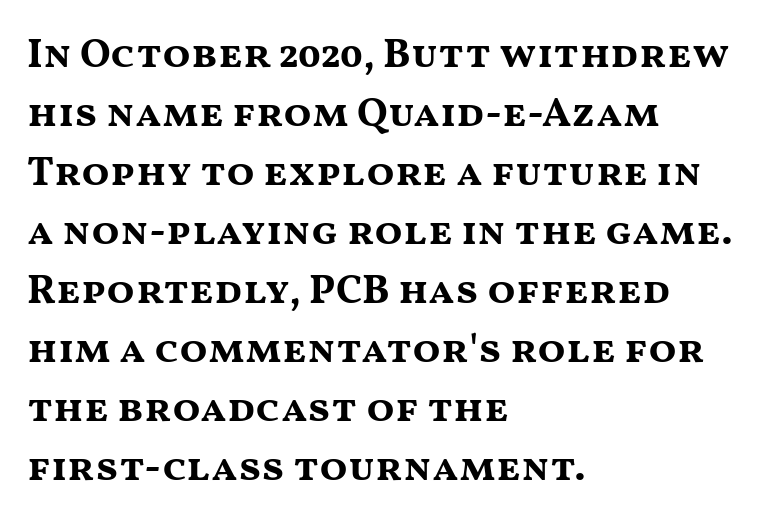
In terms of letterspacing, this is plain default setting. This sample has the flowing, uneven cadence of proportional lettering. Heft: maximum for text — a bold. Reading down the column, the eye jumps a familiar distance to each next line. A clean baseline with only descenders dipping below it.
